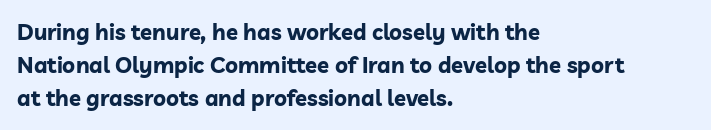
{"italic": "no", "bold": "yes", "underline": "no", "align": "left", "line_spacing": "normal", "line_spacing_ratio": 1.51, "letter_spacing": "normal", "letter_spacing_em": 0.0, "glyph_px": 22}
